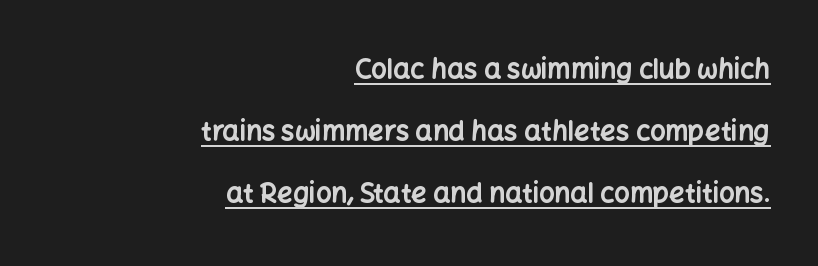
Q: Is the text bold? A: Yes.
Q: Is the text italic (slanted)? A: No, it is upright.
Q: Is the text underlined? A: Yes.
Q: How is the paragraph aligned? A: Right-aligned.
Q: Is the spacing between letters normal or unusually wide? A: Normal.
Q: Is the spacing between lines tight, normal or loose? A: Loose.
